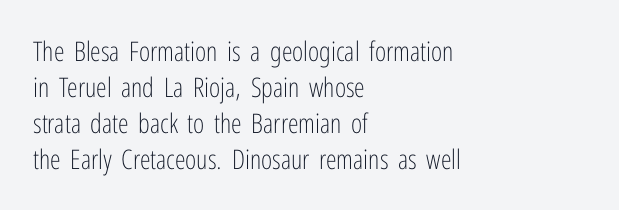
The image shows 27 px text type, upright; set left-aligned, normal line spacing (1.33x), normal letter spacing, not underlined.
